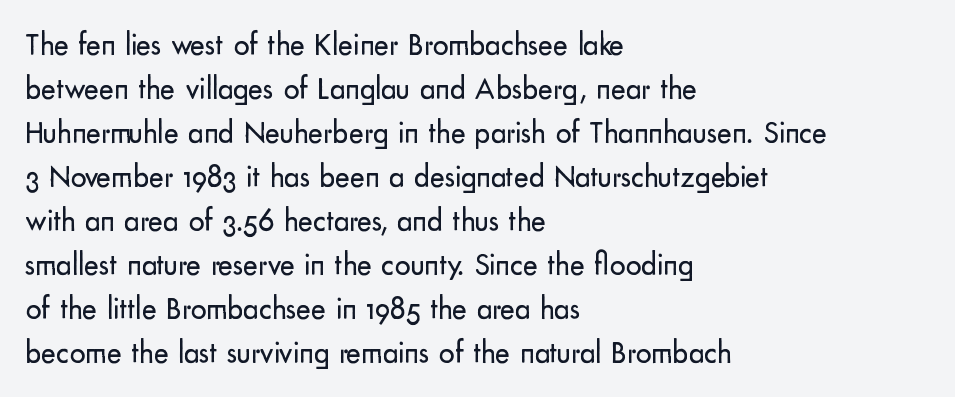
Q: Is the text bold? A: No.
Q: Is the text italic (slanted)? A: No, it is upright.
Q: Is the typeface a serif or a sans-serif typeface? A: Sans-serif.
Q: Is the text underlined? A: No.
Q: How is the paragraph aligned? A: Left-aligned.
Q: Is the spacing between letters normal or unusually wide? A: Normal.
Q: Is the spacing between lines tight, normal or loose? A: Normal.
Q: Width (condensed, normal, or wide)? A: Normal.
Q: Stroke contrast? A: Low.
Q: x-height? A: Small.
Q: Monospaced? A: No.
